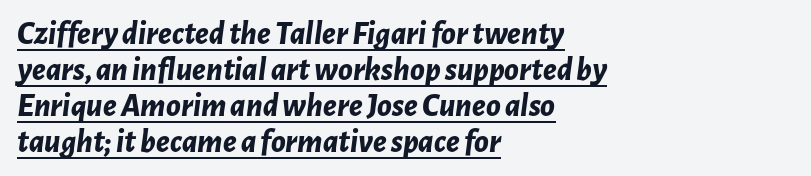
The image shows 33 px bold type, italic (leaning right); set left-aligned, tight line spacing (1.09x), normal letter spacing, underlined; low stroke contrast and a medium x-height.
